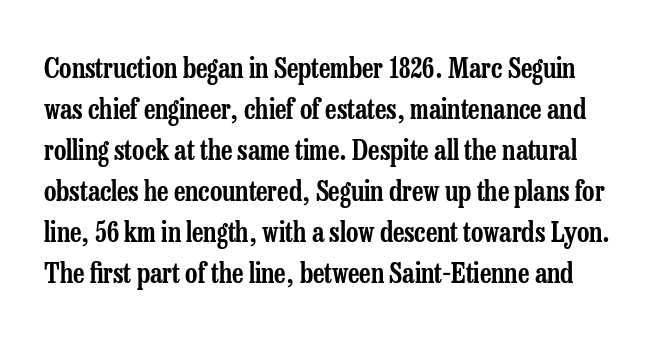
The image shows 27 px text type, upright; set normal line spacing (1.52x), normal letter spacing, not underlined.
